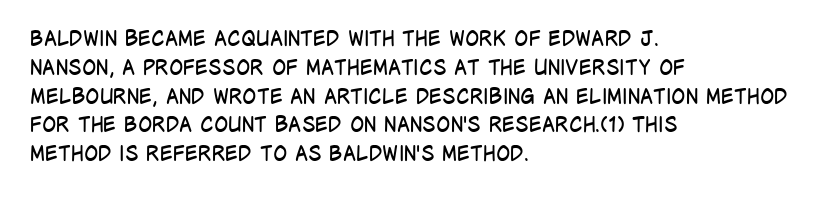
The image shows 21 px text type, upright; set left-aligned, normal line spacing (1.37x), normal letter spacing, not underlined.
